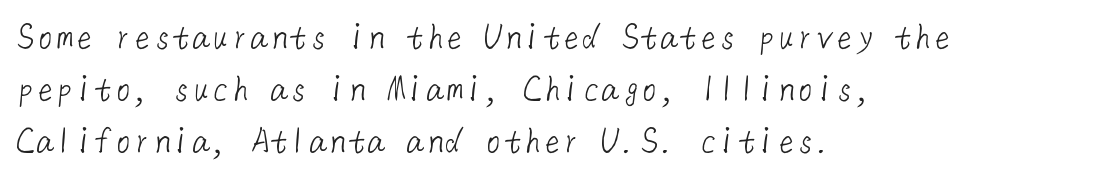
Q: Is the text bold? A: No.
Q: Is the typeface a serif or a sans-serif typeface? A: Sans-serif.
Q: Is the text underlined? A: No.
Q: How is the paragraph aligned? A: Left-aligned.
Q: Is the spacing between letters normal or unusually wide? A: Normal.
Q: Is the spacing between lines tight, normal or loose? A: Normal.
Q: Width (condensed, normal, or wide)? A: Normal.
Q: Stroke contrast? A: Low.
Q: x-height? A: Medium.
